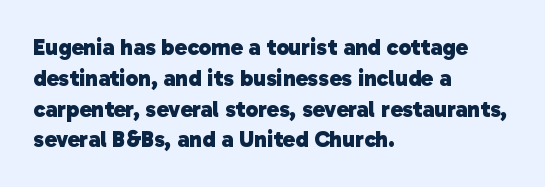
Q: Is the text bold? A: Yes.
Q: Is the text underlined? A: No.
Q: How is the paragraph aligned? A: Left-aligned.
Q: Is the spacing between letters normal or unusually wide? A: Normal.
Q: Is the spacing between lines tight, normal or loose? A: Normal.
